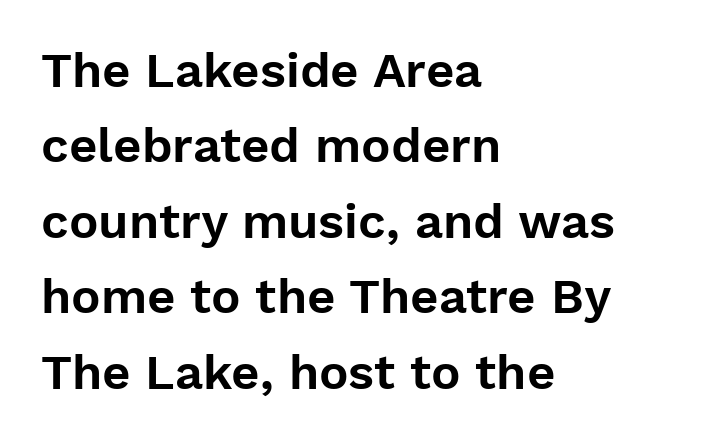
There is no visible air inserted between adjacent glyphs. The characters display no serif detailing; their extremities are plain. Decoration check: the copy has no underline. The line-height multiplier appears to be the usual default.
